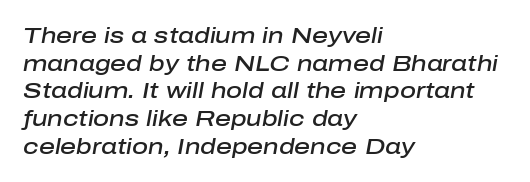
{"italic": "yes", "lean": "right", "slant_degrees": 10, "bold": "semi", "underline": "no", "align": "left", "line_spacing": "normal", "line_spacing_ratio": 1.26, "letter_spacing": "normal", "letter_spacing_em": 0.0, "glyph_px": 22}
